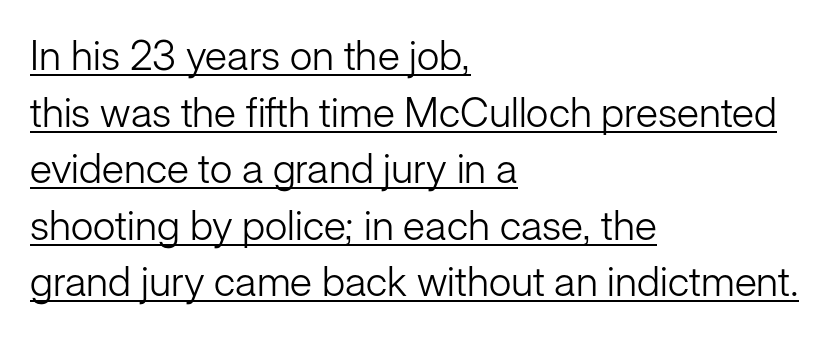
The image shows 41 px light sans-serif type, upright; set left-aligned, normal line spacing (1.38x), normal letter spacing, underlined; low stroke contrast and a medium x-height.
